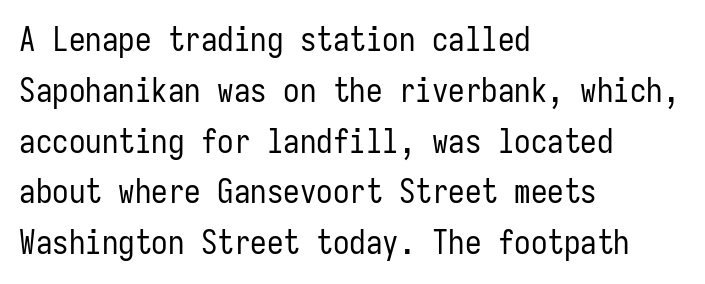
Q: Is the text bold? A: No.
Q: Is the text italic (slanted)? A: No, it is upright.
Q: Is the typeface a serif or a sans-serif typeface? A: Sans-serif.
Q: Is the text underlined? A: No.
Q: How is the paragraph aligned? A: Left-aligned.
Q: Is the spacing between letters normal or unusually wide? A: Normal.
Q: Is the spacing between lines tight, normal or loose? A: Normal.
Q: Width (condensed, normal, or wide)? A: Condensed.
Q: Stroke contrast? A: Low.
Q: x-height? A: Medium.
Q: Monospaced? A: Yes.
